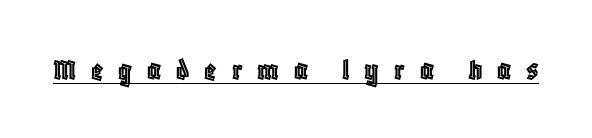
{"italic": "no", "width": "condensed", "x_height": "large", "monospaced": "no", "underline": "yes", "letter_spacing": "wide", "letter_spacing_em": 0.46, "glyph_px": 32}
